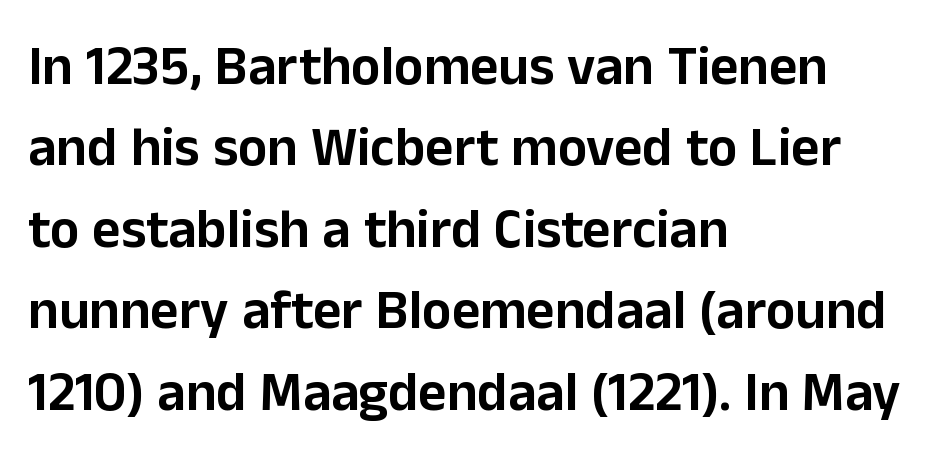
{"serif": "no", "italic": "no", "width": "normal", "stroke_contrast": "low", "x_height": "medium", "monospaced": "no", "underline": "no", "align": "left", "line_spacing": "normal", "line_spacing_ratio": 1.48, "letter_spacing": "normal", "letter_spacing_em": 0.0, "glyph_px": 55}
